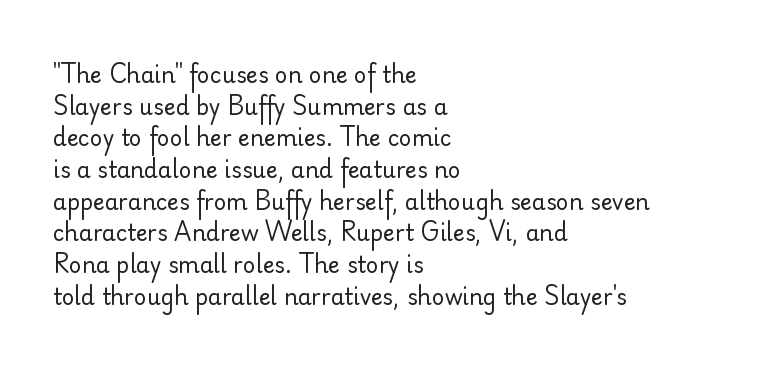
Q: Is the text bold? A: No.
Q: Is the text italic (slanted)? A: No, it is upright.
Q: Is the text underlined? A: No.
Q: How is the paragraph aligned? A: Left-aligned.
Q: Is the spacing between letters normal or unusually wide? A: Normal.
Q: Is the spacing between lines tight, normal or loose? A: Normal.
